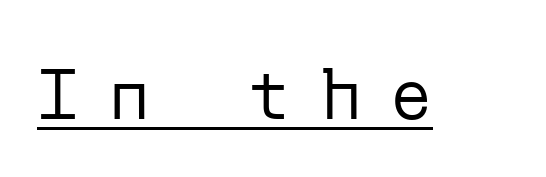
{"serif": "no", "italic": "no", "bold": "no", "weight": "regular", "width": "normal", "stroke_contrast": "low", "x_height": "medium", "underline": "yes", "letter_spacing": "wide", "letter_spacing_em": 0.41, "glyph_px": 70}
